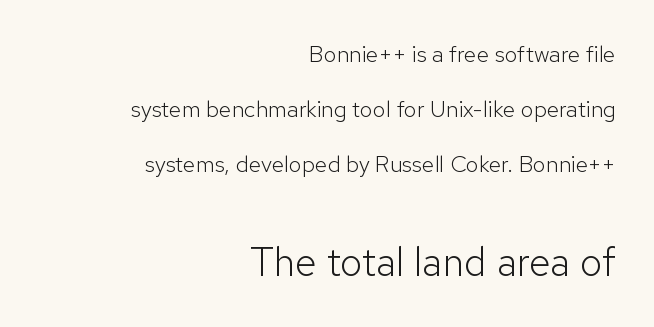
All the whitespace from short lines collects on the left. The more generous point size was reserved for the lower chunk. Compared with a typical body face, this is equally light or lighter still. The face used here is a sans, in the tradition of grotesques and geometrics. The passage shown is not underscored anywhere.
